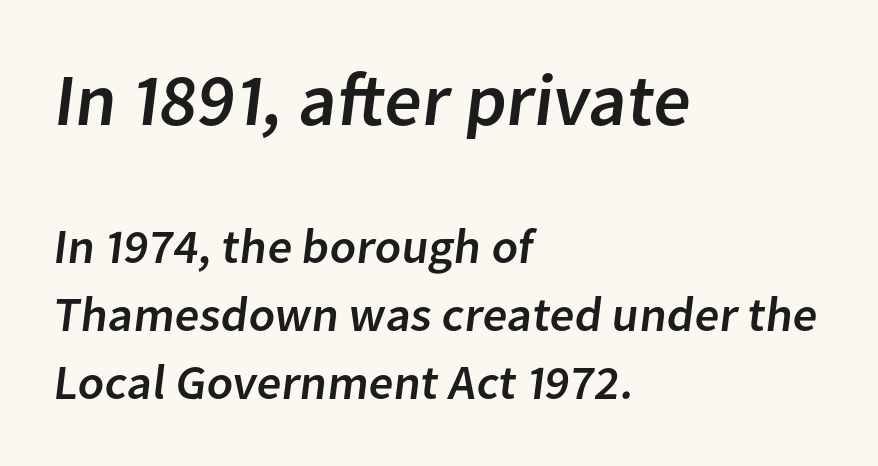
{"serif": "no", "width": "normal", "stroke_contrast": "low", "x_height": "medium", "monospaced": "no", "underline": "no", "align": "left", "line_spacing": "normal", "line_spacing_ratio": 1.39, "letter_spacing": "normal", "letter_spacing_em": 0.0, "larger_block": "first", "size_ratio": 1.51, "glyph_px": 74}
